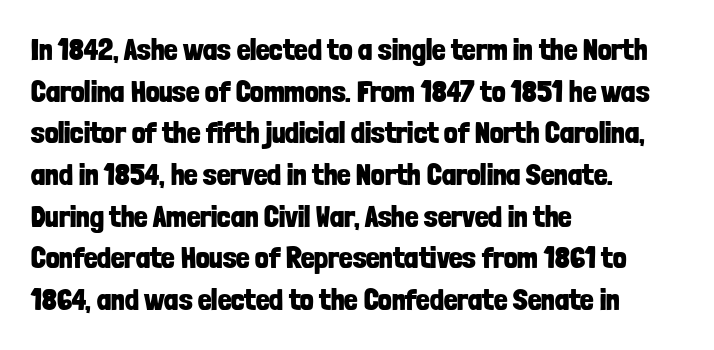
Q: Is the text bold? A: Yes.
Q: Is the text italic (slanted)? A: No, it is upright.
Q: Is the typeface a serif or a sans-serif typeface? A: Sans-serif.
Q: Is the text underlined? A: No.
Q: How is the paragraph aligned? A: Left-aligned.
Q: Is the spacing between letters normal or unusually wide? A: Normal.
Q: Is the spacing between lines tight, normal or loose? A: Normal.
Q: Width (condensed, normal, or wide)? A: Condensed.
Q: Stroke contrast? A: Low.
Q: x-height? A: Medium.
Q: Monospaced? A: No.
